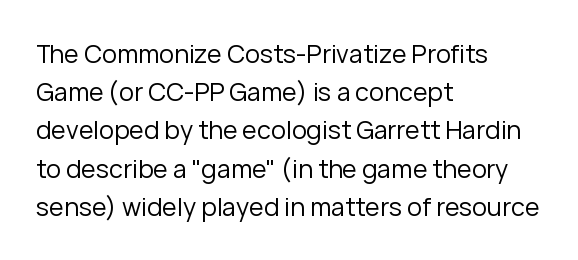
The glyphs are unaccompanied by any horizontal stroke below them. Posture: vertical. These lines keep a tight, regular rhythm from letter to letter. Interline gaps are of average width in this sample. The paragraph shown leans on its left margin.
